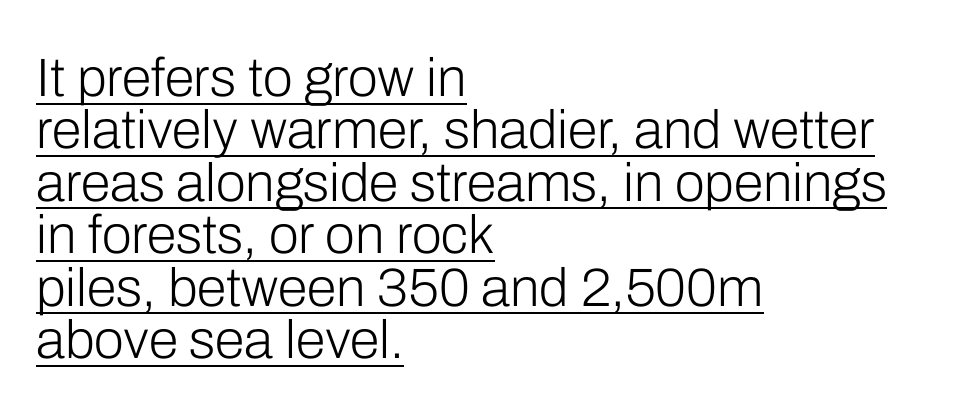
{"serif": "no", "italic": "no", "bold": "no", "weight": "light", "width": "normal", "stroke_contrast": "low", "x_height": "medium", "monospaced": "no", "underline": "yes", "align": "left", "line_spacing": "tight", "line_spacing_ratio": 0.97, "letter_spacing": "normal", "letter_spacing_em": 0.0, "glyph_px": 54}
